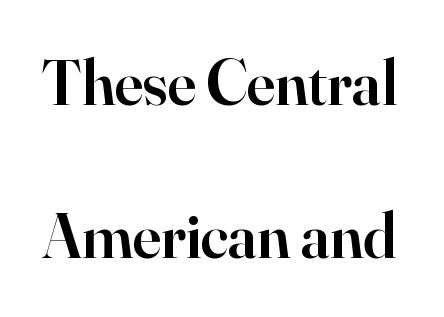
{"serif": "yes", "italic": "no", "bold": "semi", "weight": "semibold", "width": "normal", "stroke_contrast": "high", "x_height": "small", "monospaced": "no", "underline": "no", "line_spacing": "loose", "line_spacing_ratio": 2.39, "letter_spacing": "normal", "letter_spacing_em": 0.0, "glyph_px": 64}
